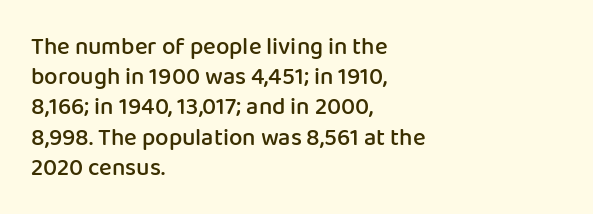
{"italic": "no", "bold": "semi", "underline": "no", "align": "left", "line_spacing": "normal", "line_spacing_ratio": 1.26, "letter_spacing": "normal", "letter_spacing_em": 0.0, "glyph_px": 24}
